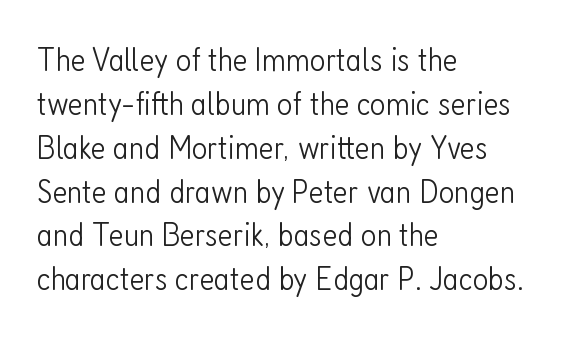
Q: Is the text bold? A: No.
Q: Is the text italic (slanted)? A: No, it is upright.
Q: Is the typeface a serif or a sans-serif typeface? A: Sans-serif.
Q: Is the text underlined? A: No.
Q: How is the paragraph aligned? A: Left-aligned.
Q: Is the spacing between letters normal or unusually wide? A: Normal.
Q: Is the spacing between lines tight, normal or loose? A: Normal.
Q: Width (condensed, normal, or wide)? A: Condensed.
Q: Stroke contrast? A: Low.
Q: x-height? A: Medium.
Q: Monospaced? A: No.
